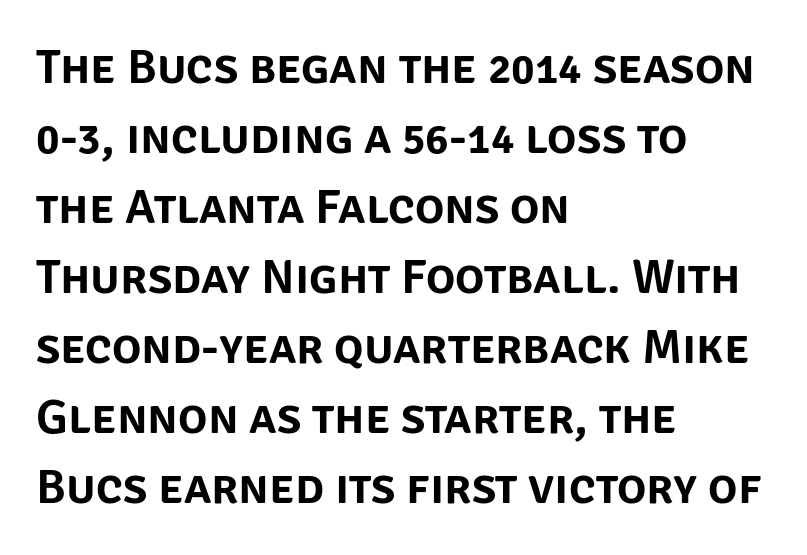
Q: Is the text italic (slanted)? A: No, it is upright.
Q: Is the typeface a serif or a sans-serif typeface? A: Sans-serif.
Q: Is the text underlined? A: No.
Q: How is the paragraph aligned? A: Left-aligned.
Q: Is the spacing between letters normal or unusually wide? A: Normal.
Q: Is the spacing between lines tight, normal or loose? A: Normal.
Q: Width (condensed, normal, or wide)? A: Normal.
Q: Stroke contrast? A: Low.
Q: x-height? A: Large.
Q: Monospaced? A: No.
